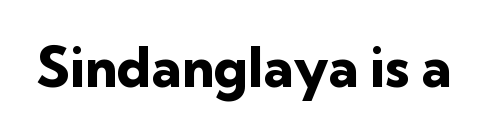
Q: Is the text bold? A: Yes.
Q: Is the text italic (slanted)? A: No, it is upright.
Q: Is the typeface a serif or a sans-serif typeface? A: Sans-serif.
Q: Is the text underlined? A: No.
Q: Is the spacing between letters normal or unusually wide? A: Normal.
Q: Width (condensed, normal, or wide)? A: Normal.
Q: Stroke contrast? A: Low.
Q: x-height? A: Medium.
Q: Monospaced? A: No.
